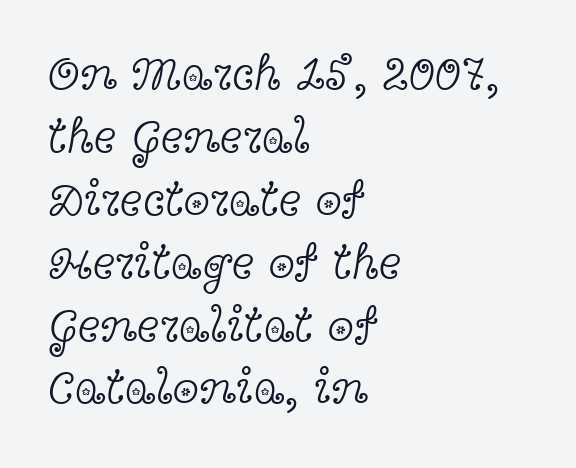
Does the copy run flush right? No — it runs flush left. Note the varied advance widths — an 'i' is clearly narrower than an 'm'. Is the type heavy? It reads as light-to-regular instead. Stroke terminals: seriffed. Anything drawn beneath the words? Only blank space.
